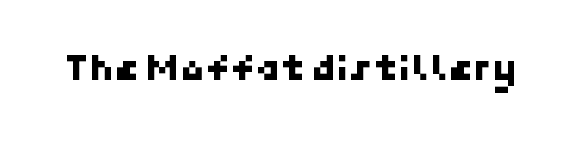
Q: Is the typeface a serif or a sans-serif typeface? A: Sans-serif.
Q: Is the text underlined? A: No.
Q: Is the spacing between letters normal or unusually wide? A: Normal.
Q: Width (condensed, normal, or wide)? A: Normal.
Q: Stroke contrast? A: Low.
Q: x-height? A: Medium.
